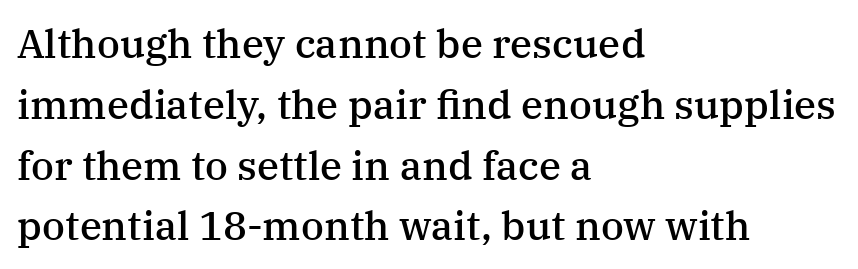
{"serif": "yes", "italic": "no", "bold": "semi", "weight": "semibold", "width": "normal", "stroke_contrast": "medium", "x_height": "medium", "monospaced": "no", "underline": "no", "align": "left", "line_spacing": "normal", "line_spacing_ratio": 1.52, "letter_spacing": "normal", "letter_spacing_em": 0.0, "glyph_px": 40}
